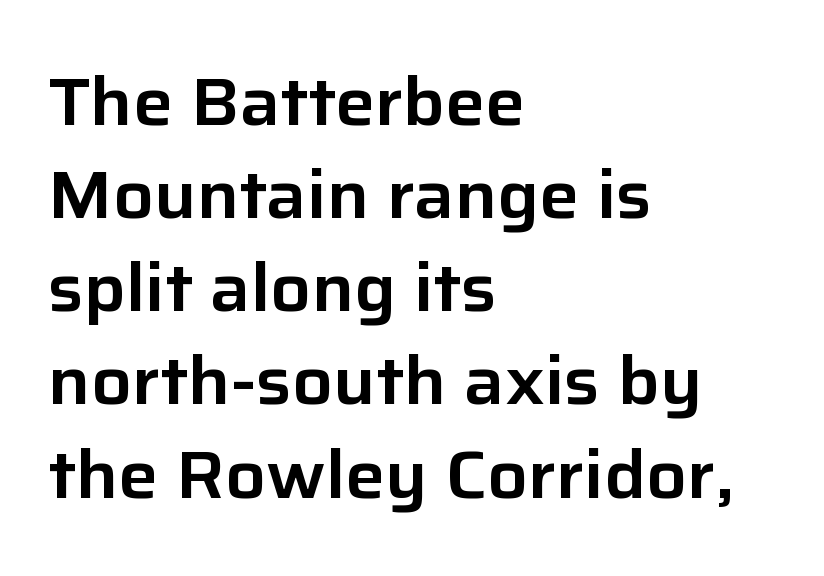
Q: Is the text italic (slanted)? A: No, it is upright.
Q: Is the typeface a serif or a sans-serif typeface? A: Sans-serif.
Q: Is the text underlined? A: No.
Q: How is the paragraph aligned? A: Left-aligned.
Q: Is the spacing between letters normal or unusually wide? A: Normal.
Q: Is the spacing between lines tight, normal or loose? A: Normal.
Q: Width (condensed, normal, or wide)? A: Normal.
Q: Stroke contrast? A: Low.
Q: x-height? A: Medium.
Q: Monospaced? A: No.
